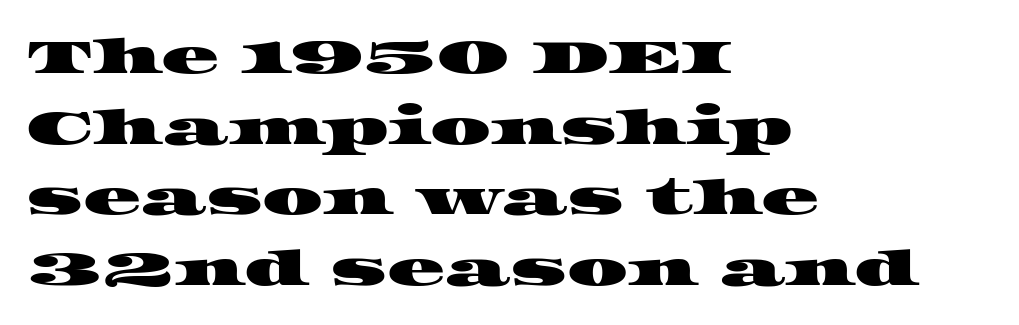
Q: Is the typeface a serif or a sans-serif typeface? A: Serif.
Q: Is the text underlined? A: No.
Q: How is the paragraph aligned? A: Left-aligned.
Q: Is the spacing between letters normal or unusually wide? A: Normal.
Q: Is the spacing between lines tight, normal or loose? A: Normal.
Q: Width (condensed, normal, or wide)? A: Wide.
Q: Stroke contrast? A: High.
Q: x-height? A: Large.
Q: Monospaced? A: No.
